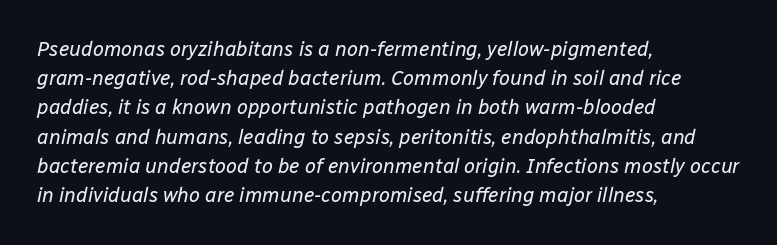
{"italic": "yes", "lean": "right", "slant_degrees": 12, "bold": "no", "underline": "no", "align": "left", "line_spacing": "normal", "line_spacing_ratio": 1.46, "letter_spacing": "normal", "letter_spacing_em": 0.0, "glyph_px": 20}
